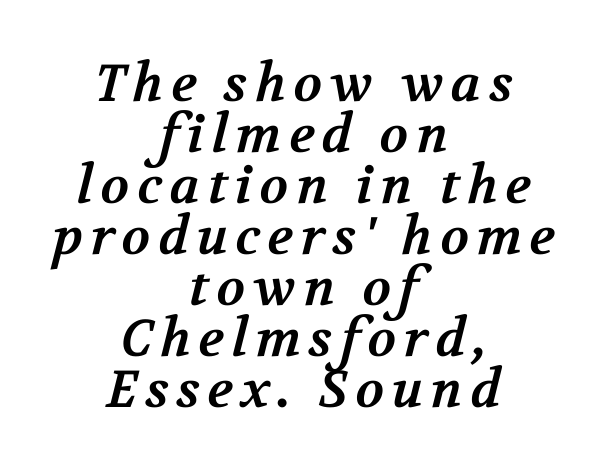
Q: Is the text bold? A: Yes.
Q: Is the typeface a serif or a sans-serif typeface? A: Serif.
Q: Is the text underlined? A: No.
Q: How is the paragraph aligned? A: Centered.
Q: Is the spacing between lines tight, normal or loose? A: Tight.
Q: Width (condensed, normal, or wide)? A: Normal.
Q: Stroke contrast? A: Medium.
Q: x-height? A: Medium.
Q: Monospaced? A: No.
